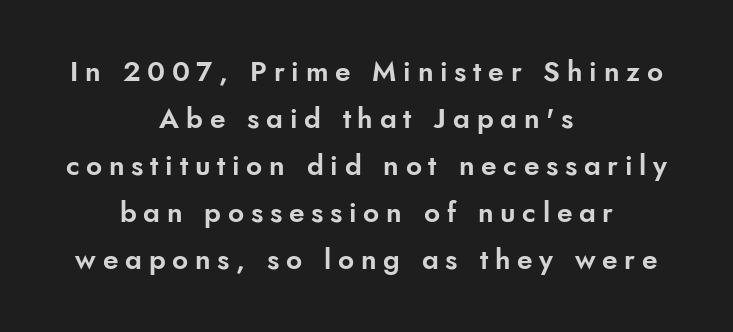
Q: Is the text italic (slanted)? A: No, it is upright.
Q: Is the typeface a serif or a sans-serif typeface? A: Sans-serif.
Q: Is the text underlined? A: No.
Q: How is the paragraph aligned? A: Centered.
Q: Is the spacing between letters normal or unusually wide? A: Unusually wide.
Q: Is the spacing between lines tight, normal or loose? A: Normal.
Q: Width (condensed, normal, or wide)? A: Normal.
Q: Stroke contrast? A: Low.
Q: x-height? A: Small.
Q: Monospaced? A: No.
